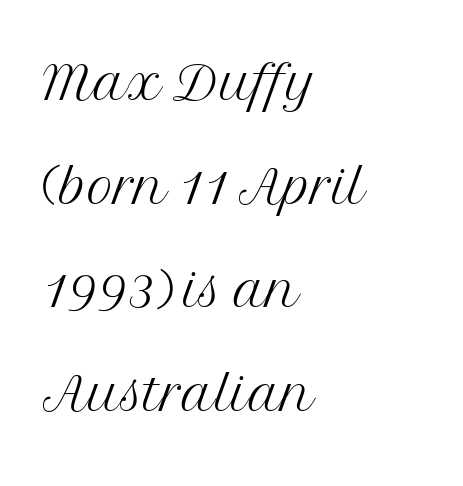
The image shows 73 px light serif type; set left-aligned, normal line spacing (1.42x), normal letter spacing, not underlined; medium stroke contrast and a medium x-height.
